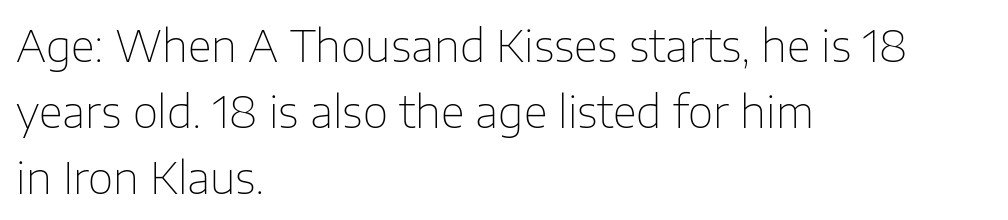
Q: Is the text bold? A: No.
Q: Is the text italic (slanted)? A: No, it is upright.
Q: Is the typeface a serif or a sans-serif typeface? A: Sans-serif.
Q: Is the text underlined? A: No.
Q: How is the paragraph aligned? A: Left-aligned.
Q: Is the spacing between letters normal or unusually wide? A: Normal.
Q: Is the spacing between lines tight, normal or loose? A: Normal.
Q: Width (condensed, normal, or wide)? A: Normal.
Q: Stroke contrast? A: Low.
Q: x-height? A: Medium.
Q: Monospaced? A: No.
